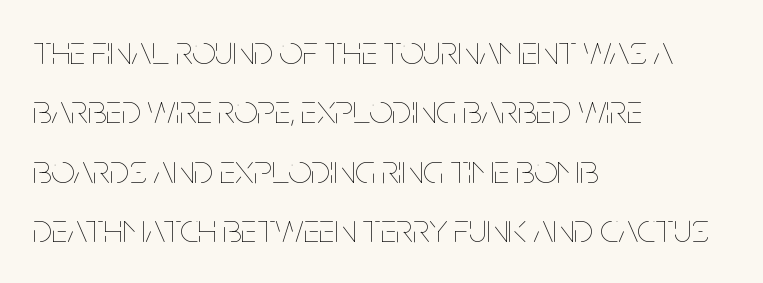
The image shows 41 px thin, condensed type, upright; set left-aligned, normal line spacing (1.45x), normal letter spacing, not underlined; low stroke contrast and a large x-height.
